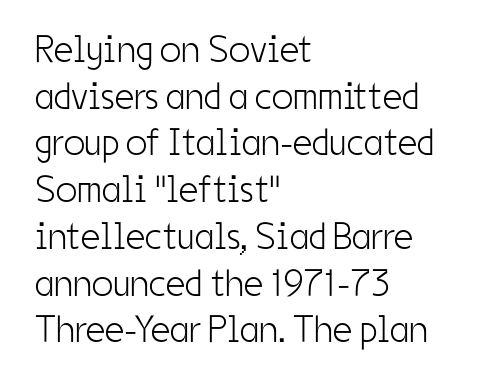
Q: Is the text bold? A: No.
Q: Is the text italic (slanted)? A: No, it is upright.
Q: Is the typeface a serif or a sans-serif typeface? A: Sans-serif.
Q: Is the text underlined? A: No.
Q: How is the paragraph aligned? A: Left-aligned.
Q: Is the spacing between letters normal or unusually wide? A: Normal.
Q: Width (condensed, normal, or wide)? A: Condensed.
Q: Stroke contrast? A: Low.
Q: x-height? A: Medium.
Q: Monospaced? A: No.
